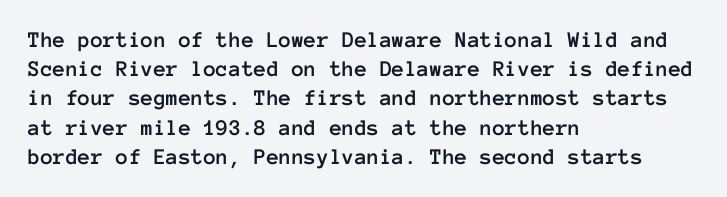
Interline gaps are of average width in this sample. Short note: letters normally spaced. Posture: vertical. The strip under each line holds only bare page. Which margin do the lines hug? The left one — the right edge is uneven.
